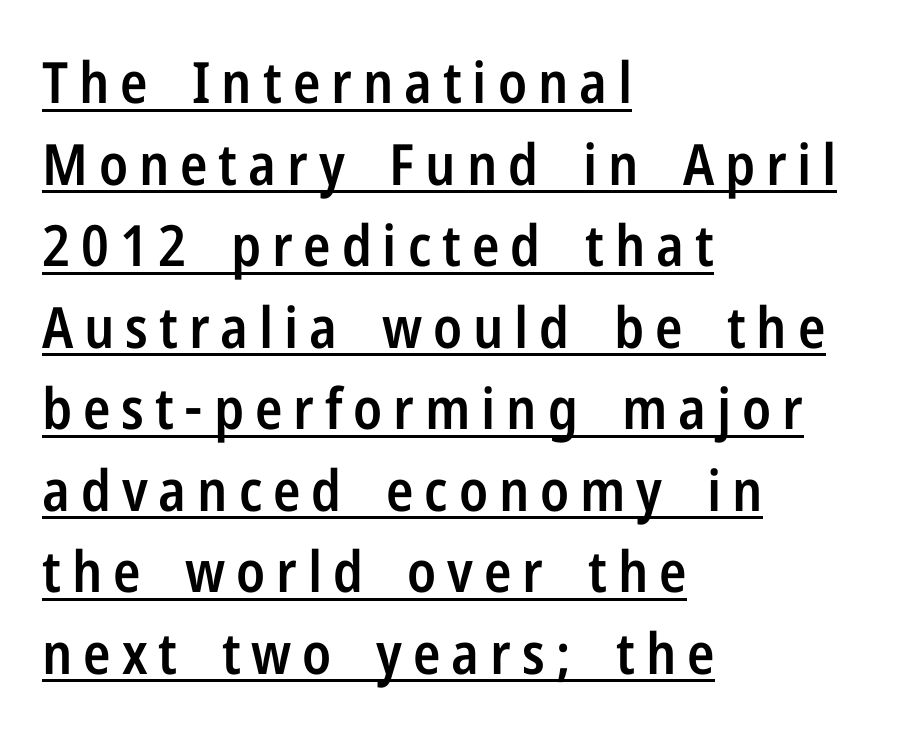
The typesetting leans somewhat heavy: a semibold. Regarding leading, the lines here are spaced in the standard way. Font category for this specimen: sans-serif. The typesetter has applied underlining to the passage shown. The letters advance in unequal steps, a hallmark of proportional type. Designer's note — italics off, roman on.
